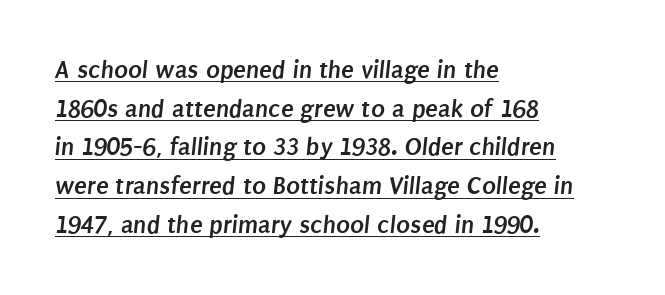
{"bold": "yes", "underline": "yes", "align": "left", "line_spacing": "normal", "line_spacing_ratio": 1.49, "letter_spacing": "normal", "letter_spacing_em": 0.0, "glyph_px": 26}
